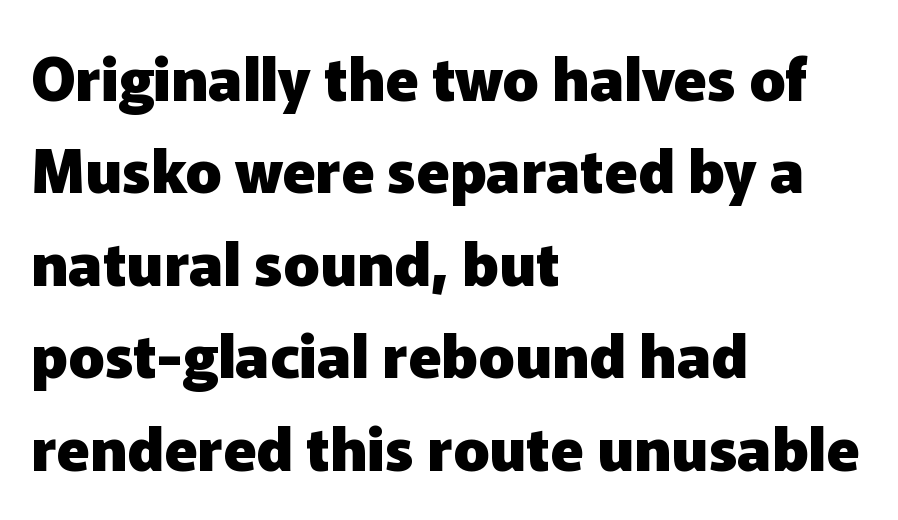
How would I describe the line gaps? Plain and ordinary. Unlike italic type, these characters show no tilt at all. Regarding serifs, this sample does without them. Lines of text with bare space underneath. You could call the tracking neutral — neither tight nor loose.
